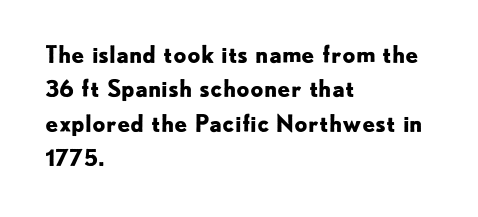
The space directly below the letters is spotless. Interline gaps are of average width in this sample. Ascenders rise straight up at ninety degrees. The rendering anchors every line to the left-hand side. The horizontal fit of the characters is conventional and even. The sample has been set heavy, in full bold.
